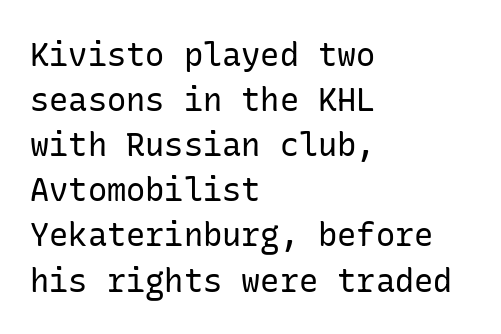
Do the letters lean? They stand straight. Letterform terminals end flat and unadorned throughout the passage. A bare baseline throughout the passage. Here the glyphs are tracked normally, forming tight word shapes. The paragraph has a hard left edge and a soft right edge.
